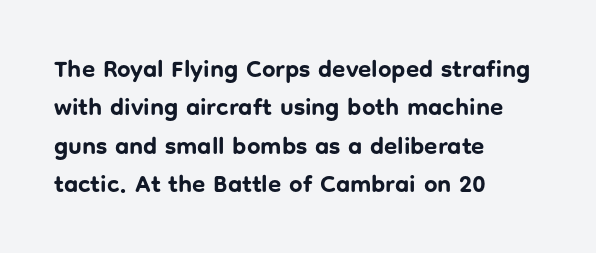
Q: Is the text bold? A: Yes.
Q: Is the text italic (slanted)? A: No, it is upright.
Q: Is the text underlined? A: No.
Q: How is the paragraph aligned? A: Left-aligned.
Q: Is the spacing between letters normal or unusually wide? A: Normal.
Q: Is the spacing between lines tight, normal or loose? A: Normal.
